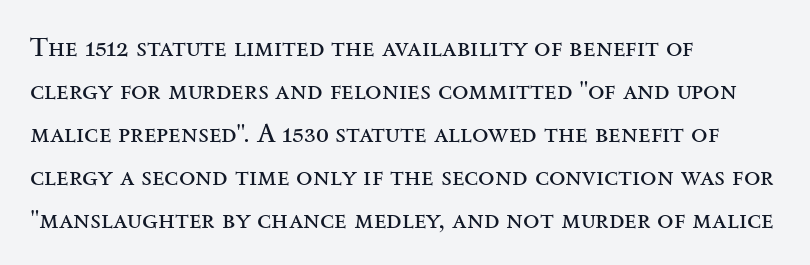
The image shows 27 px text type, upright; set left-aligned, normal line spacing (1.59x), normal letter spacing, not underlined.
